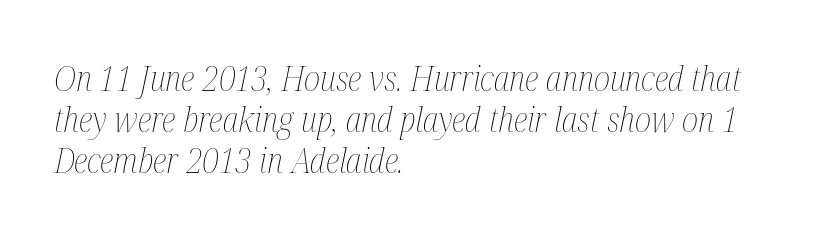
{"italic": "yes", "lean": "right", "slant_degrees": 12, "bold": "no", "weight": "thin", "width": "condensed", "stroke_contrast": "medium", "x_height": "medium", "monospaced": "no", "underline": "no", "align": "left", "line_spacing_ratio": 1.2, "letter_spacing": "normal", "letter_spacing_em": 0.0, "glyph_px": 34}
